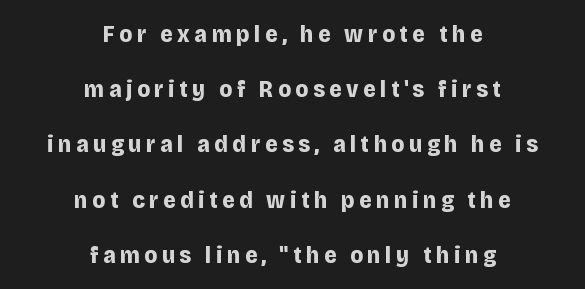
Q: Is the text bold? A: Yes.
Q: Is the text italic (slanted)? A: No, it is upright.
Q: Is the text underlined? A: No.
Q: How is the paragraph aligned? A: Centered.
Q: Is the spacing between lines tight, normal or loose? A: Loose.
